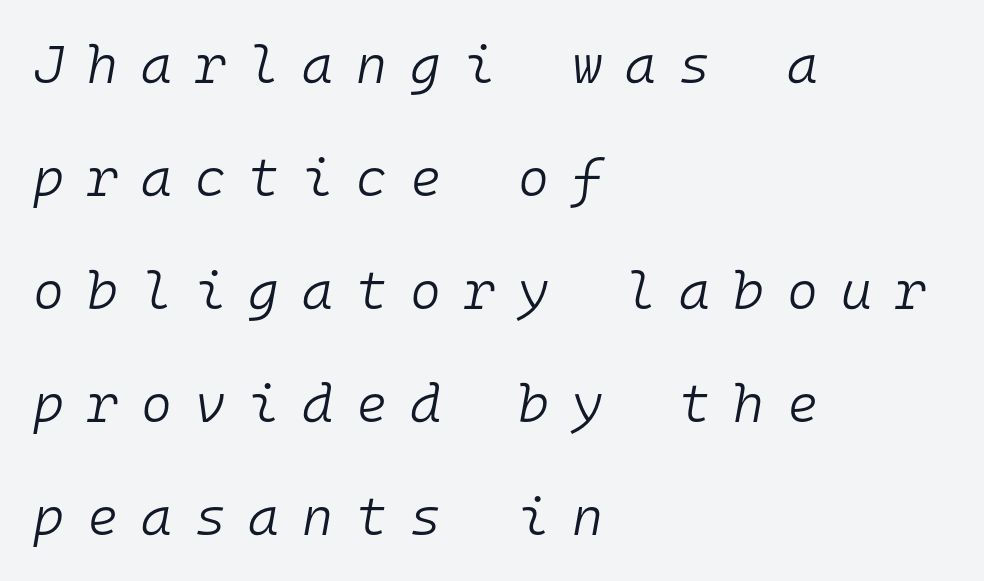
{"italic": "yes", "lean": "right", "slant_degrees": 10, "bold": "no", "weight": "light", "width": "normal", "stroke_contrast": "low", "x_height": "medium", "monospaced": "yes", "underline": "no", "align": "left", "line_spacing": "loose", "line_spacing_ratio": 2.13, "letter_spacing": "wide", "letter_spacing_em": 0.43, "glyph_px": 53}
